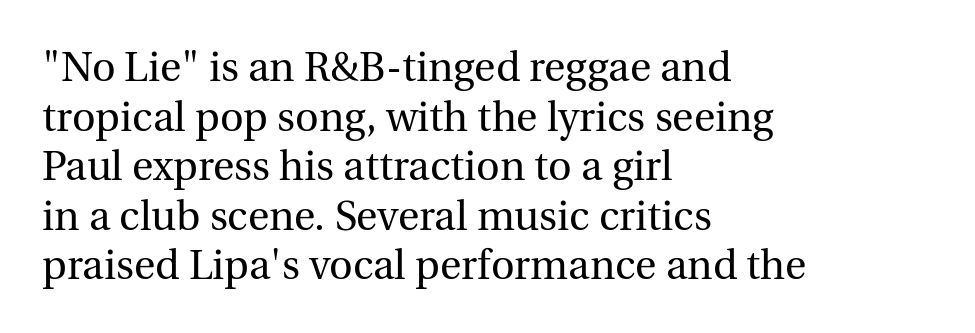
Q: Is the text bold? A: No.
Q: Is the text italic (slanted)? A: No, it is upright.
Q: Is the typeface a serif or a sans-serif typeface? A: Serif.
Q: Is the text underlined? A: No.
Q: How is the paragraph aligned? A: Left-aligned.
Q: Is the spacing between letters normal or unusually wide? A: Normal.
Q: Width (condensed, normal, or wide)? A: Normal.
Q: x-height? A: Medium.
Q: Monospaced? A: No.
